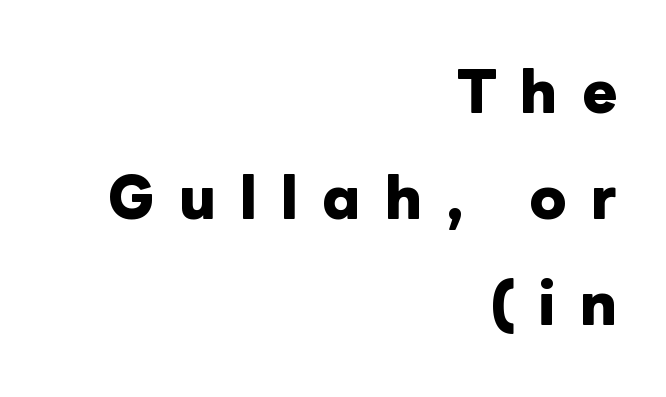
The image shows 53 px heavy type, upright; set right-aligned, loose line spacing (2.0x), unusually wide letter spacing (+0.45 em), not underlined; low stroke contrast and a medium x-height.
